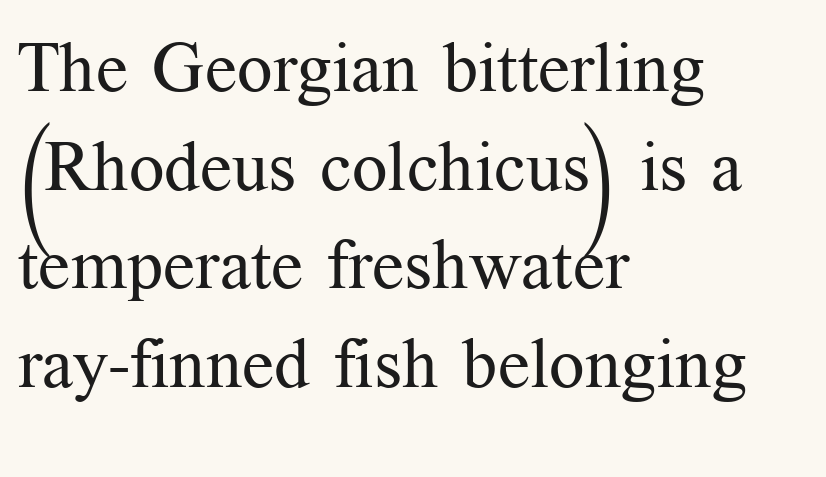
Baseline-to-baseline distance is the conventional proportion of letter height. Ascenders rise straight up at ninety degrees. This sample uses a serif face. Teacher's note: observe the even left margin — that is flush-left alignment. On a weight scale, this lands at 450 or below.
